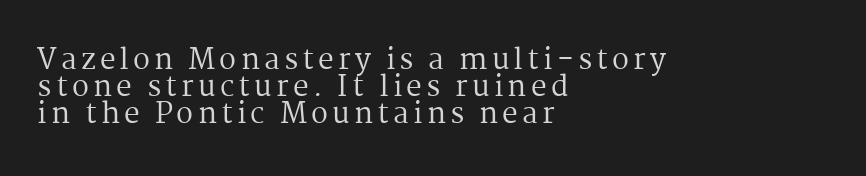
The image shows 28 px regular-weight serif type, upright; set left-aligned, tight line spacing (0.96x), not underlined; medium stroke contrast and a medium x-height.
